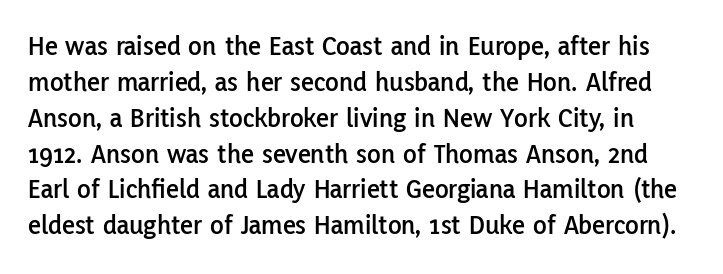
{"serif": "no", "italic": "no", "width": "normal", "stroke_contrast": "low", "x_height": "medium", "monospaced": "no", "underline": "no", "line_spacing": "normal", "line_spacing_ratio": 1.28, "letter_spacing": "normal", "letter_spacing_em": 0.0, "glyph_px": 28}
